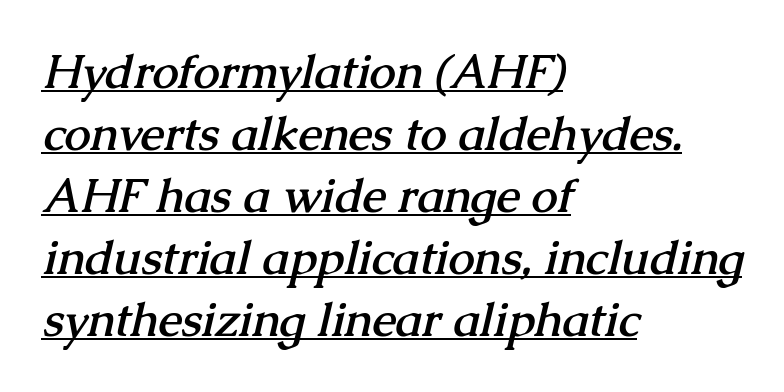
{"serif": "yes", "bold": "yes", "weight": "semibold", "width": "normal", "stroke_contrast": "medium", "x_height": "medium", "monospaced": "no", "underline": "yes", "align": "left", "line_spacing": "normal", "line_spacing_ratio": 1.32, "letter_spacing": "normal", "letter_spacing_em": 0.0, "glyph_px": 47}
